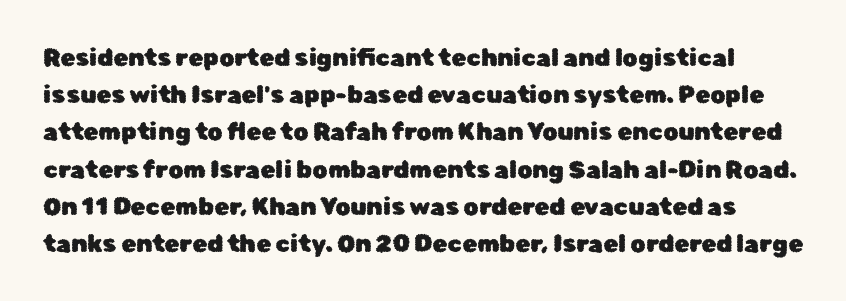
The image shows 24 px text type, upright; set normal line spacing (1.55x), normal letter spacing, not underlined.
